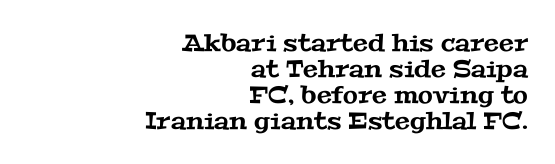
Q: Is the text underlined? A: No.
Q: How is the paragraph aligned? A: Right-aligned.
Q: Is the spacing between letters normal or unusually wide? A: Normal.
Q: Is the spacing between lines tight, normal or loose? A: Tight.
